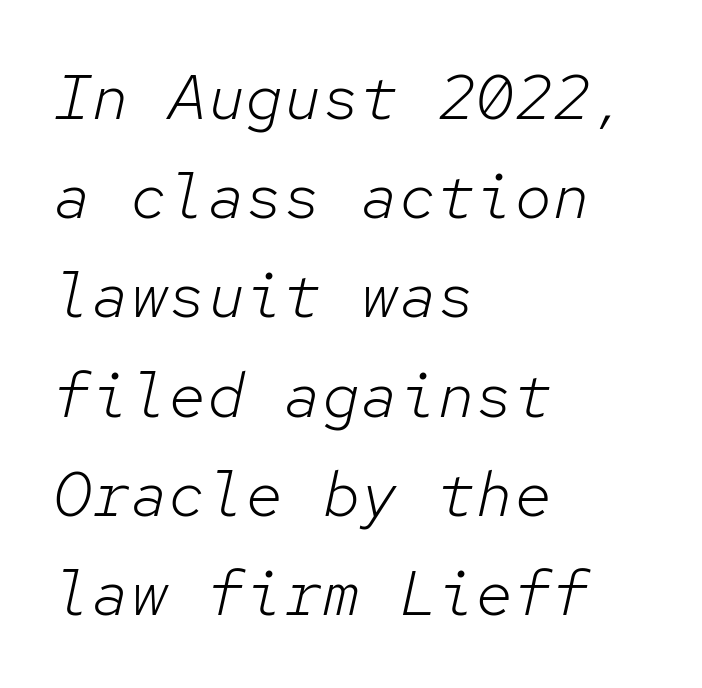
Leading: standard. The words here are not underlined. Each word holds together tightly as a unit, with standard inter-letter gaps. The letters look calm and open, with moderate or lighter stems. The text block is weighted toward the left margin, trailing off unevenly rightward. Monospaced: the letters line up in strict vertical columns.
